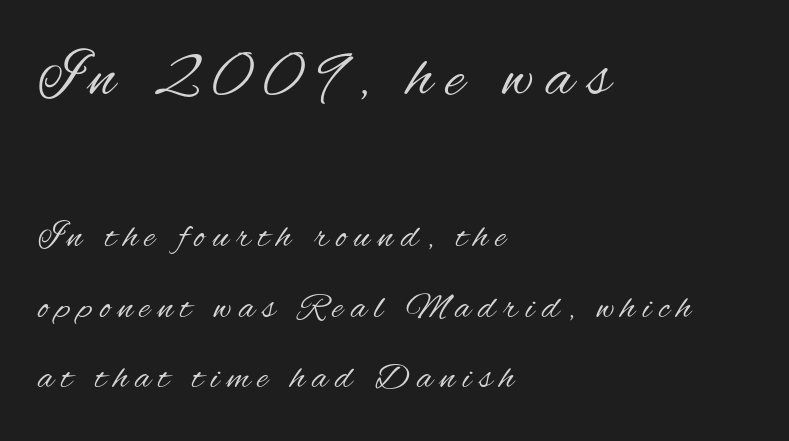
No heavy texture on the line: the type isn't bold. Here the designer chose a conventional face with non-uniform glyph widths. Check under the words: just untouched page.
